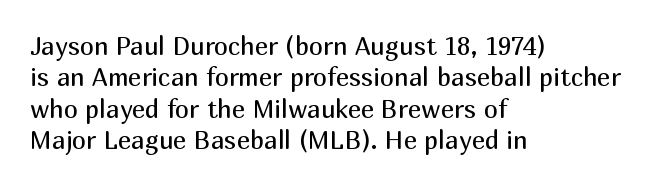
No letter is thick-stroked: the sample isn't bold. This is roman type, the default non-slanted kind. One glance says typical: line gaps are just what's usual. Plain, unruled lines of type. This sample is left-justified, so line endings fall wherever the words run out.
